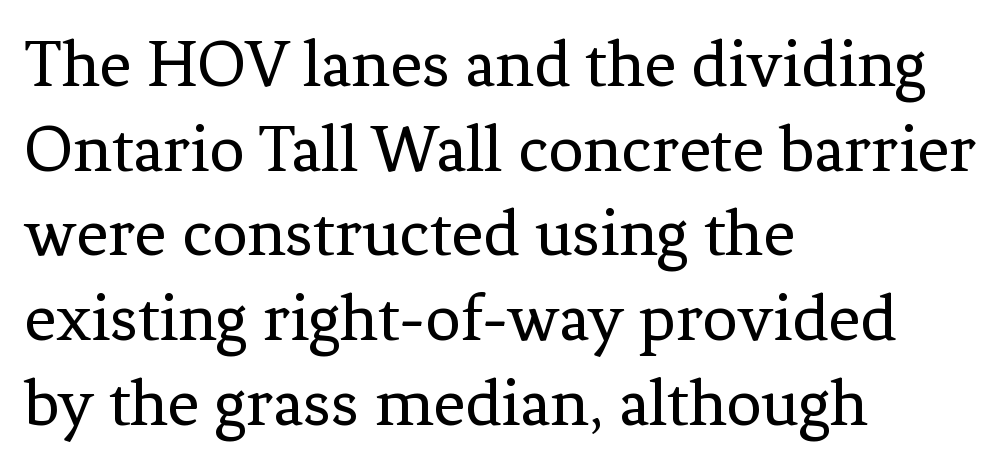
{"serif": "yes", "italic": "no", "bold": "no", "weight": "regular", "width": "normal", "stroke_contrast": "low", "x_height": "medium", "monospaced": "no", "underline": "no", "align": "left", "line_spacing_ratio": 1.21, "letter_spacing": "normal", "letter_spacing_em": 0.0, "glyph_px": 70}
